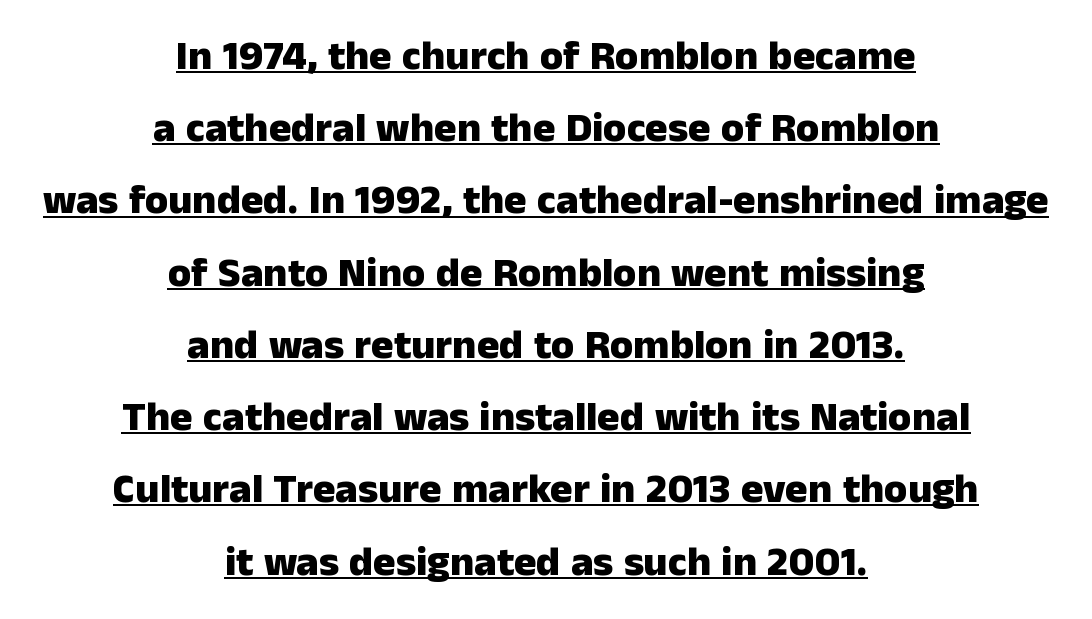
The image shows 42 px heavy sans-serif type, upright; set centered, line spacing 1.72x, normal letter spacing, underlined; low stroke contrast and a medium x-height.
